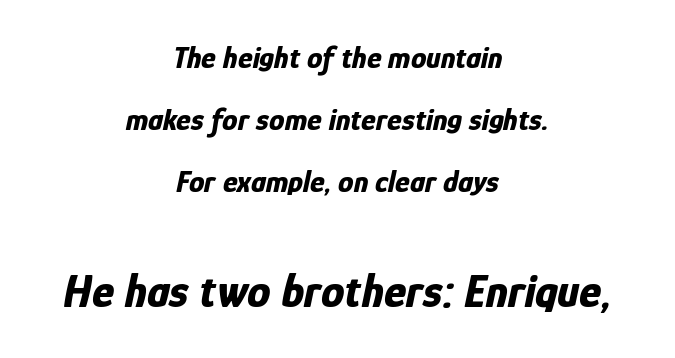
Q: Is the text bold? A: Yes.
Q: Is the text italic (slanted)? A: Yes, it leans right by about 12 degrees.
Q: Is the text underlined? A: No.
Q: How is the paragraph aligned? A: Centered.
Q: Is the spacing between letters normal or unusually wide? A: Normal.
Q: Is the spacing between lines tight, normal or loose? A: Loose.
Q: Which block of text is set in a larger size, the first (top) or the second (bottom)? A: The second (bottom) one.
Q: Width (condensed, normal, or wide)? A: Condensed.
Q: Stroke contrast? A: Low.
Q: x-height? A: Medium.
Q: Monospaced? A: No.
